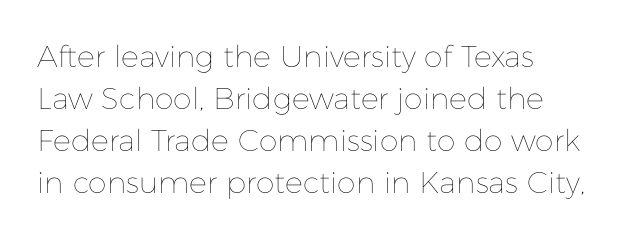
The image shows 30 px thin type, upright; set left-aligned, normal line spacing (1.4x), normal letter spacing, not underlined; low stroke contrast and a medium x-height.
